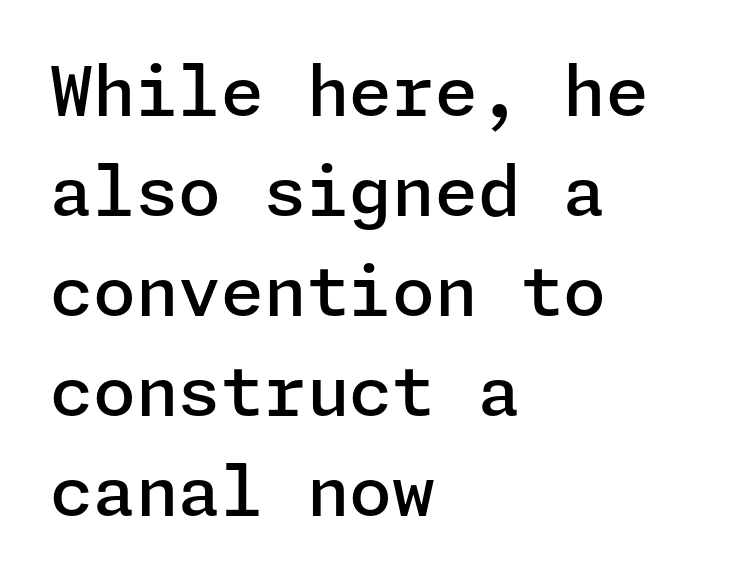
The image shows 69 px semibold sans-serif type, upright; set left-aligned, normal line spacing (1.45x), normal letter spacing, not underlined; low stroke contrast and a medium x-height.
